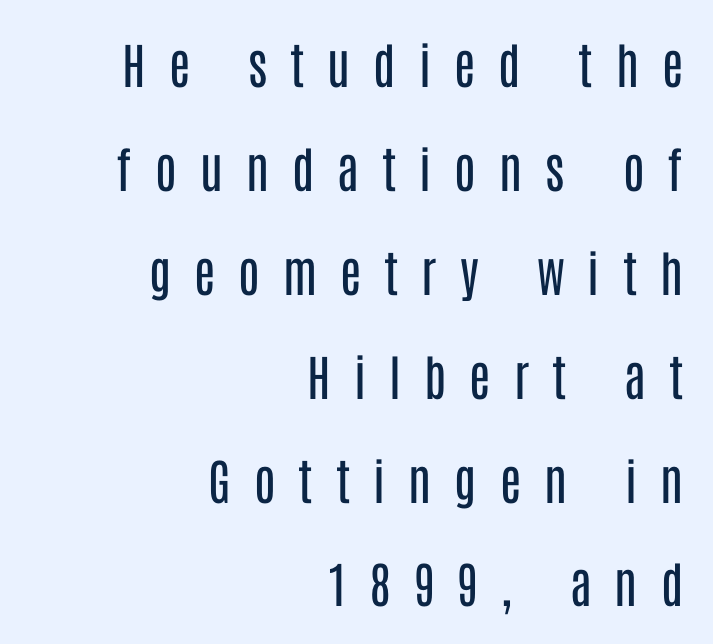
Q: Is the text bold? A: No.
Q: Is the text italic (slanted)? A: No, it is upright.
Q: Is the typeface a serif or a sans-serif typeface? A: Sans-serif.
Q: Is the text underlined? A: No.
Q: How is the paragraph aligned? A: Right-aligned.
Q: Is the spacing between letters normal or unusually wide? A: Unusually wide.
Q: Is the spacing between lines tight, normal or loose? A: Loose.
Q: Width (condensed, normal, or wide)? A: Condensed.
Q: Stroke contrast? A: Low.
Q: x-height? A: Large.
Q: Monospaced? A: No.
